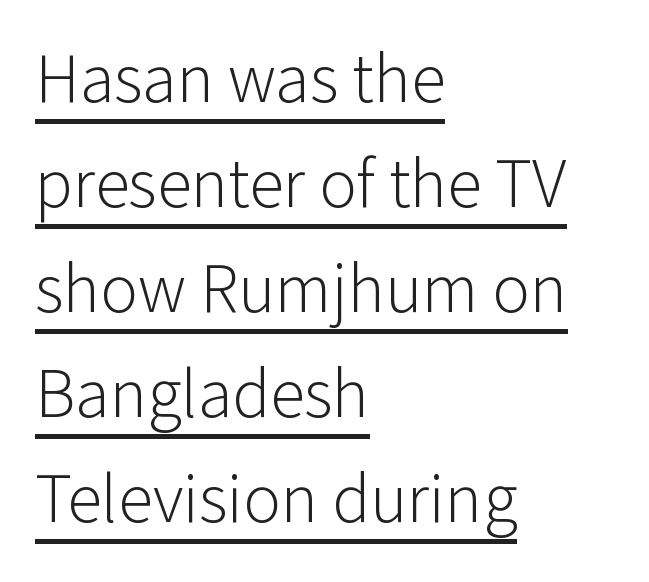
Notice how the stems are strictly vertical — no italics here. Spacing verdict: proportional, widths tailored to each character. These lines keep a tight, regular rhythm from letter to letter. The compositor pushed each line to the left boundary. One glance says typical: line gaps are just what's usual. The rendered words wear a rule along their underside.
